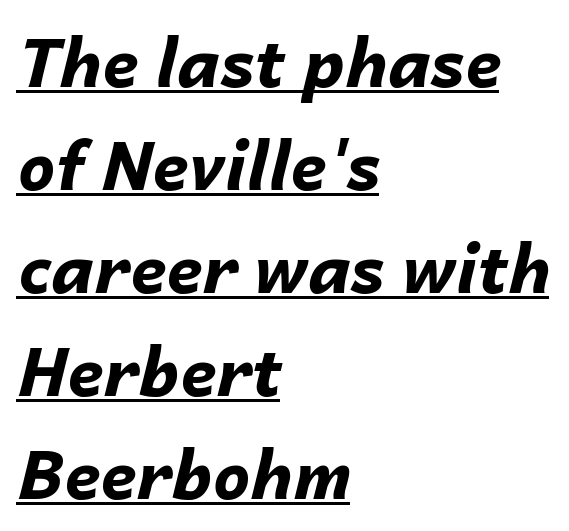
The image shows 66 px bold type, italic (leaning right); set left-aligned, normal line spacing (1.56x), normal letter spacing, underlined; low stroke contrast and a medium x-height.
